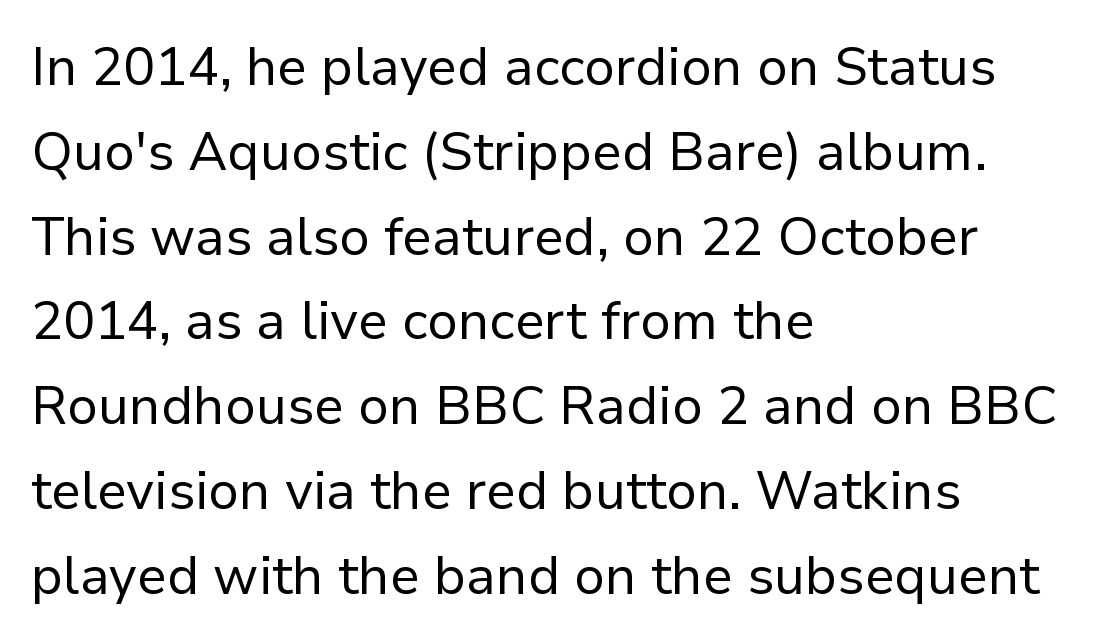
Q: Is the text bold? A: No.
Q: Is the text italic (slanted)? A: No, it is upright.
Q: Is the typeface a serif or a sans-serif typeface? A: Sans-serif.
Q: Is the text underlined? A: No.
Q: How is the paragraph aligned? A: Left-aligned.
Q: Is the spacing between letters normal or unusually wide? A: Normal.
Q: Is the spacing between lines tight, normal or loose? A: Normal.
Q: Width (condensed, normal, or wide)? A: Normal.
Q: Stroke contrast? A: Low.
Q: x-height? A: Medium.
Q: Monospaced? A: No.
